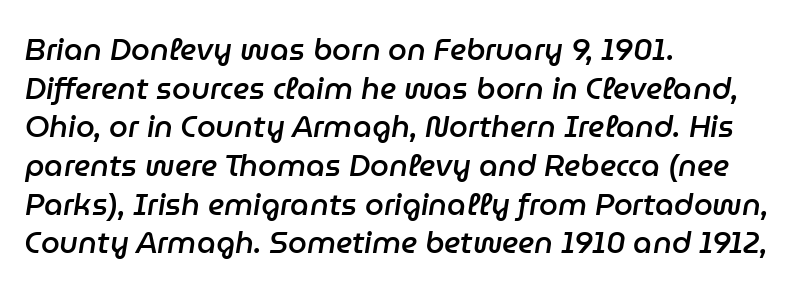
Q: Is the text bold? A: Semi-bold.
Q: Is the text italic (slanted)? A: Yes, it leans right by about 9 degrees.
Q: Is the text underlined? A: No.
Q: How is the paragraph aligned? A: Left-aligned.
Q: Is the spacing between letters normal or unusually wide? A: Normal.
Q: Is the spacing between lines tight, normal or loose? A: Normal.
Q: Width (condensed, normal, or wide)? A: Normal.
Q: Stroke contrast? A: Low.
Q: x-height? A: Medium.
Q: Monospaced? A: No.
